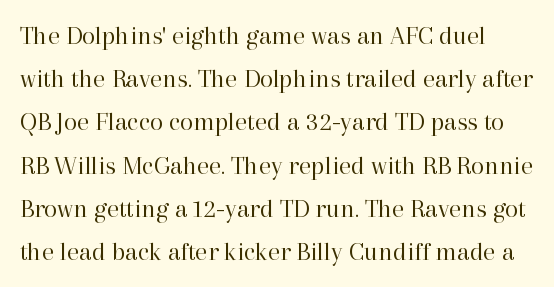
Q: Is the text bold? A: No.
Q: Is the text italic (slanted)? A: No, it is upright.
Q: Is the text underlined? A: No.
Q: Is the spacing between letters normal or unusually wide? A: Normal.
Q: Is the spacing between lines tight, normal or loose? A: Normal.
